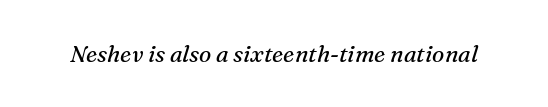
Lines of text with bare space underneath. The font's italic variant was chosen for this text. No letter is thick-stroked: the sample isn't bold. Spacing between characters is what you'd get straight out of the box.
